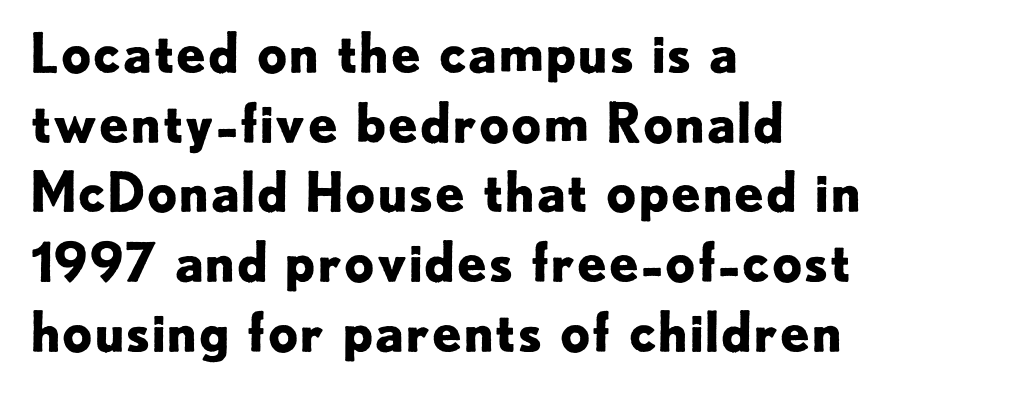
{"serif": "no", "italic": "no", "bold": "yes", "weight": "bold", "width": "normal", "stroke_contrast": "low", "x_height": "small", "monospaced": "no", "underline": "no", "align": "left", "line_spacing": "normal", "line_spacing_ratio": 1.29, "letter_spacing": "normal", "letter_spacing_em": 0.0, "glyph_px": 54}
